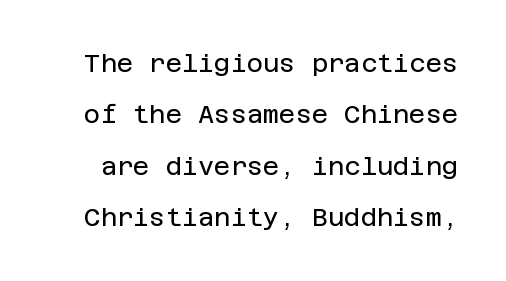
The image shows 25 px text type, upright; set loose line spacing (2.06x), normal letter spacing, not underlined.
